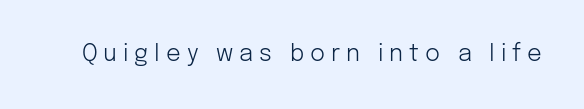
{"italic": "no", "bold": "no", "underline": "no", "letter_spacing": "wide", "letter_spacing_em": 0.26, "glyph_px": 23}
